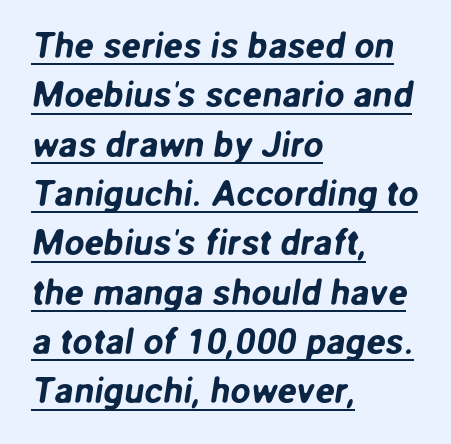
Q: Is the typeface a serif or a sans-serif typeface? A: Sans-serif.
Q: Is the text underlined? A: Yes.
Q: How is the paragraph aligned? A: Left-aligned.
Q: Is the spacing between letters normal or unusually wide? A: Normal.
Q: Is the spacing between lines tight, normal or loose? A: Normal.
Q: Width (condensed, normal, or wide)? A: Normal.
Q: Stroke contrast? A: Low.
Q: x-height? A: Medium.
Q: Monospaced? A: No.
